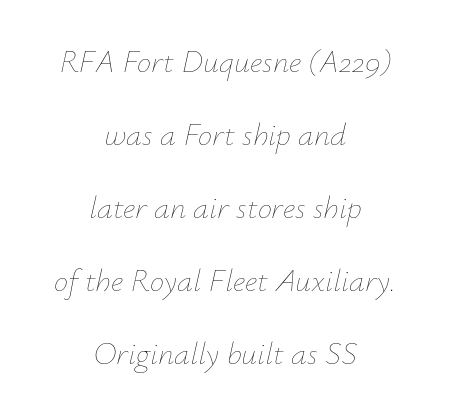
Q: Is the text bold? A: No.
Q: Is the text italic (slanted)? A: Yes, it leans right by about 12 degrees.
Q: Is the text underlined? A: No.
Q: How is the paragraph aligned? A: Centered.
Q: Is the spacing between letters normal or unusually wide? A: Normal.
Q: Is the spacing between lines tight, normal or loose? A: Loose.
Q: Width (condensed, normal, or wide)? A: Normal.
Q: Stroke contrast? A: Low.
Q: x-height? A: Small.
Q: Monospaced? A: No.
